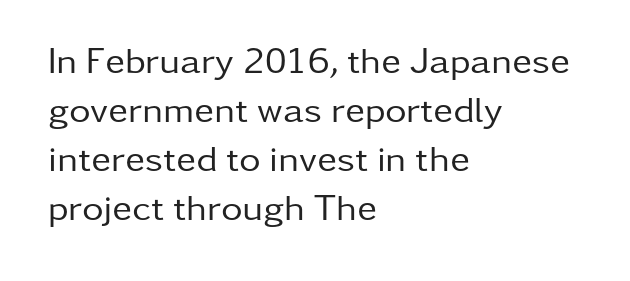
The type is set solid horizontally, with unmodified tracking. The words here are not underlined. A typesetter would call this leading conventional body-copy spacing. No heavy texture on the line: the type isn't bold. These lines are rendered in a variable-pitch font. Typographically, this falls in the sans-serif category.
